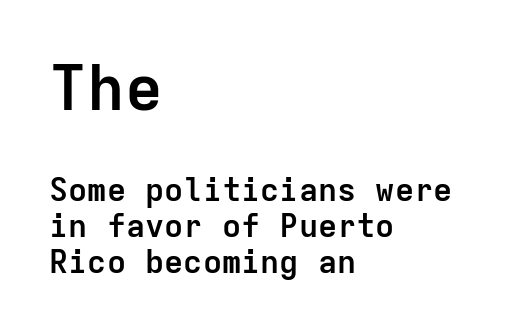
Q: Is the text bold? A: Yes.
Q: Is the text italic (slanted)? A: No, it is upright.
Q: Is the typeface a serif or a sans-serif typeface? A: Sans-serif.
Q: Is the text underlined? A: No.
Q: How is the paragraph aligned? A: Left-aligned.
Q: Is the spacing between letters normal or unusually wide? A: Normal.
Q: Is the spacing between lines tight, normal or loose? A: Tight.
Q: Which block of text is set in a larger size, the first (top) or the second (bottom)? A: The first (top) one.
Q: Width (condensed, normal, or wide)? A: Normal.
Q: Stroke contrast? A: Low.
Q: x-height? A: Medium.
Q: Monospaced? A: Yes.
